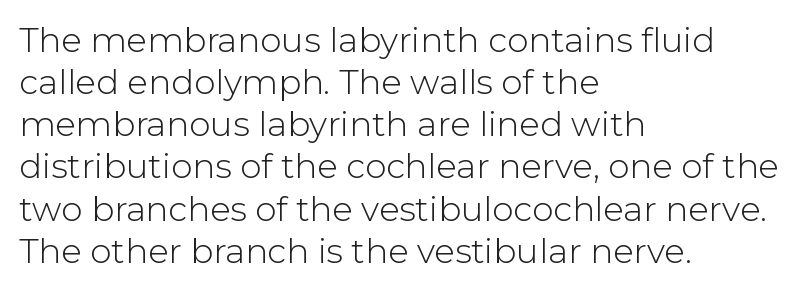
The image shows 34 px light sans-serif type, upright; set left-aligned, line spacing 1.24x, normal letter spacing, not underlined; low stroke contrast and a medium x-height.
